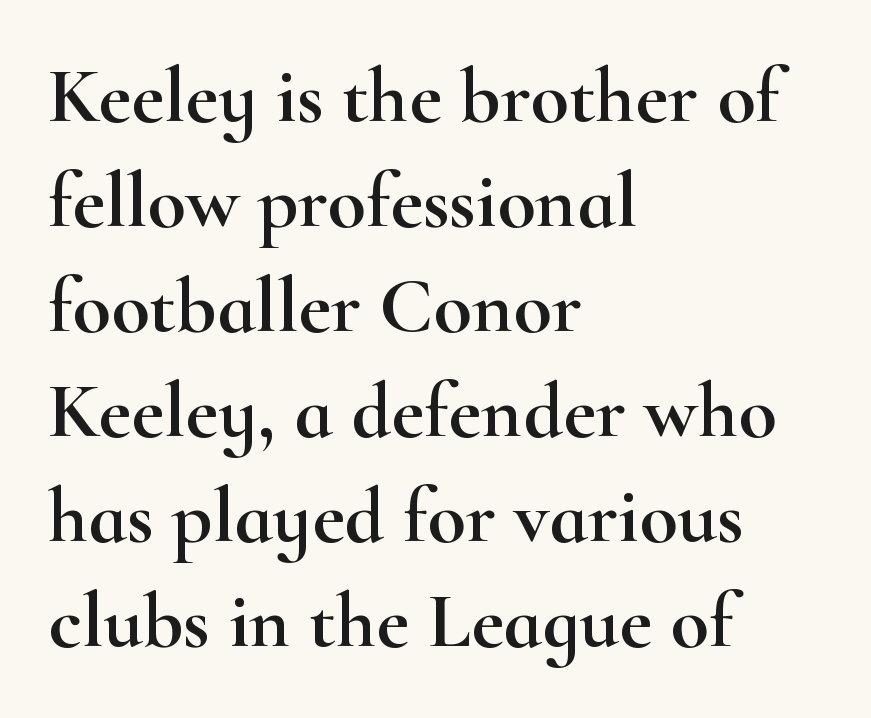
The face used here is proportionally spaced, like ordinary book or web type. This rendering leaves character spacing at its baseline value. This is serif lettering, the kind often seen in printed books. Tall strokes in this sample are plumb rather than angled. The glyphs are unaccompanied by any horizontal stroke below them. This block has exactly the height ordinary leading produces.
